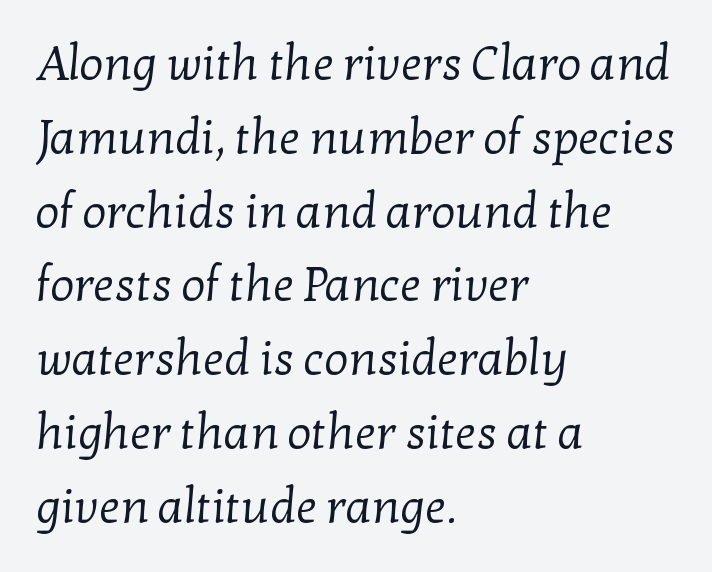
{"serif": "yes", "bold": "no", "weight": "regular", "width": "normal", "stroke_contrast": "low", "x_height": "medium", "monospaced": "no", "underline": "no", "align": "left", "line_spacing": "normal", "line_spacing_ratio": 1.57, "letter_spacing": "normal", "letter_spacing_em": 0.0, "glyph_px": 47}
